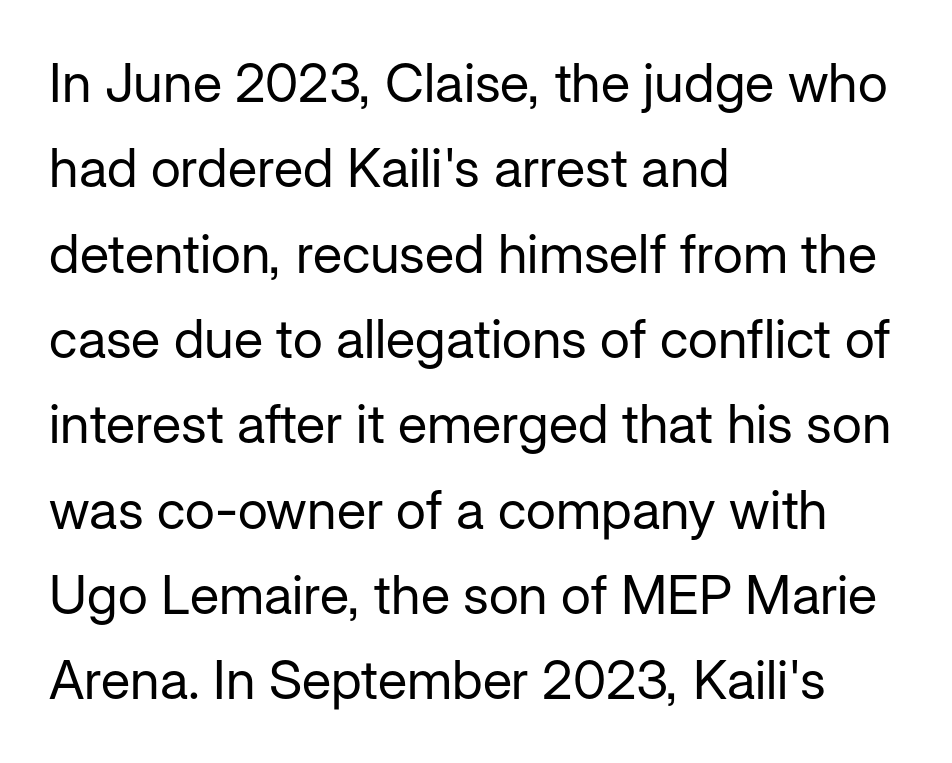
{"serif": "no", "italic": "no", "bold": "no", "weight": "regular", "width": "normal", "stroke_contrast": "low", "x_height": "medium", "monospaced": "no", "underline": "no", "align": "left", "line_spacing": "normal", "line_spacing_ratio": 1.58, "letter_spacing": "normal", "letter_spacing_em": 0.0, "glyph_px": 54}
